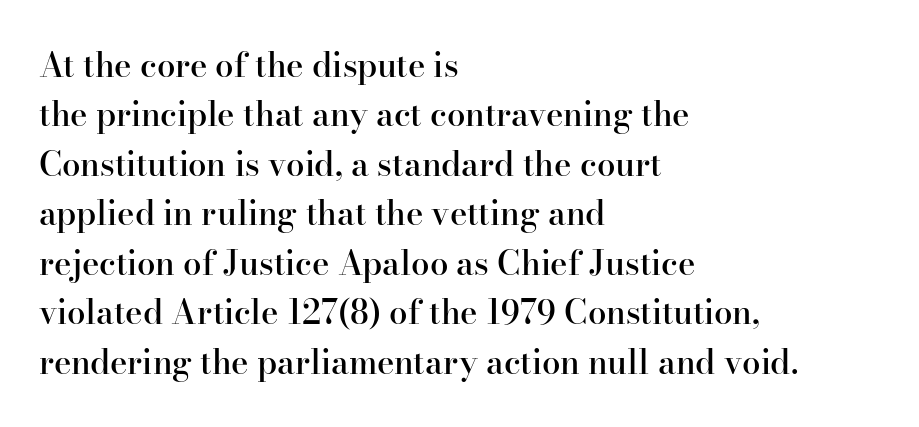
A typesetter would call this zero additional tracking. Italic: no, the glyphs are upright roman. Honestly, there is no underline to notice here at all. A serif font was chosen for this passage. You could not count columns in this text — the font is proportionally spaced.
